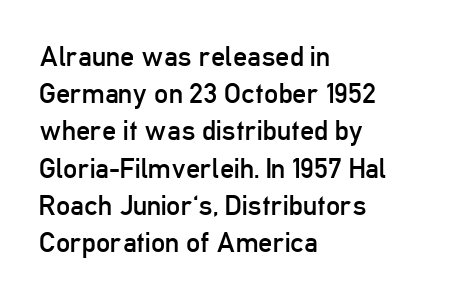
The rendering keeps characters at their native spacing. The rag falls on the right side of this text block. This rendering employs a face without finishing strokes, i.e., a sans-serif. Rule under the text: the space is simply empty.
